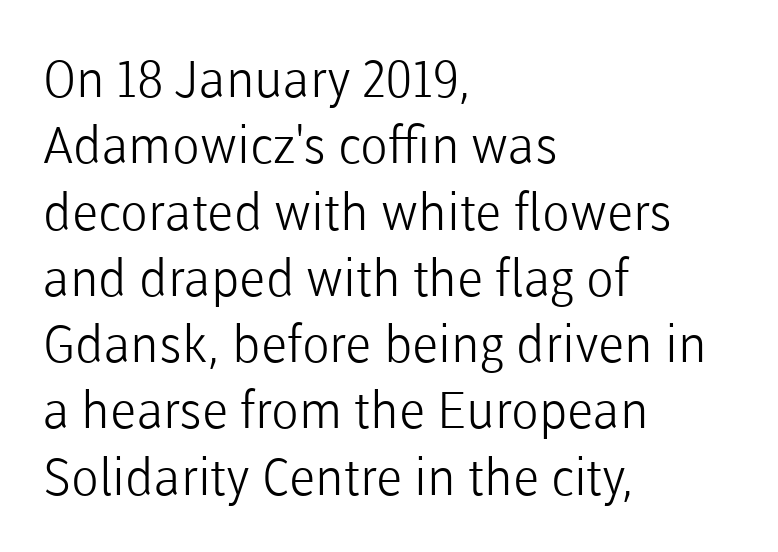
Q: Is the text bold? A: No.
Q: Is the text italic (slanted)? A: No, it is upright.
Q: Is the typeface a serif or a sans-serif typeface? A: Sans-serif.
Q: Is the text underlined? A: No.
Q: How is the paragraph aligned? A: Left-aligned.
Q: Is the spacing between letters normal or unusually wide? A: Normal.
Q: Is the spacing between lines tight, normal or loose? A: Normal.
Q: Width (condensed, normal, or wide)? A: Normal.
Q: Stroke contrast? A: Low.
Q: x-height? A: Medium.
Q: Monospaced? A: No.
